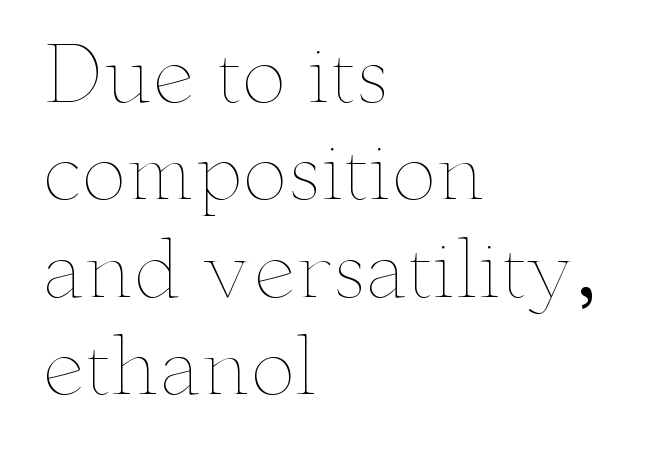
Q: Is the text bold? A: No.
Q: Is the text italic (slanted)? A: No, it is upright.
Q: Is the text underlined? A: No.
Q: How is the paragraph aligned? A: Left-aligned.
Q: Is the spacing between letters normal or unusually wide? A: Normal.
Q: Is the spacing between lines tight, normal or loose? A: Normal.
Q: Width (condensed, normal, or wide)? A: Wide.
Q: Stroke contrast? A: Low.
Q: x-height? A: Small.
Q: Monospaced? A: No.
